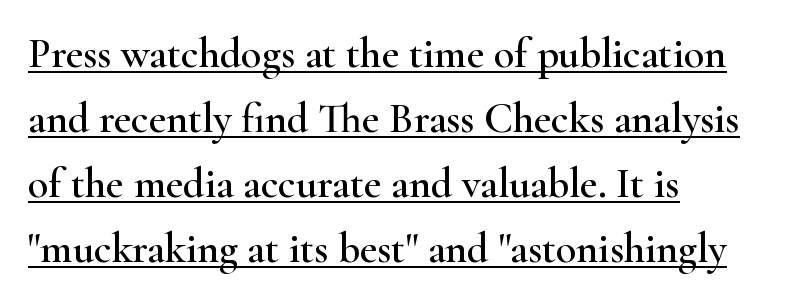
The image shows 42 px wide serif type, upright; set left-aligned, normal line spacing (1.55x), normal letter spacing, underlined; high stroke contrast and a small x-height.
